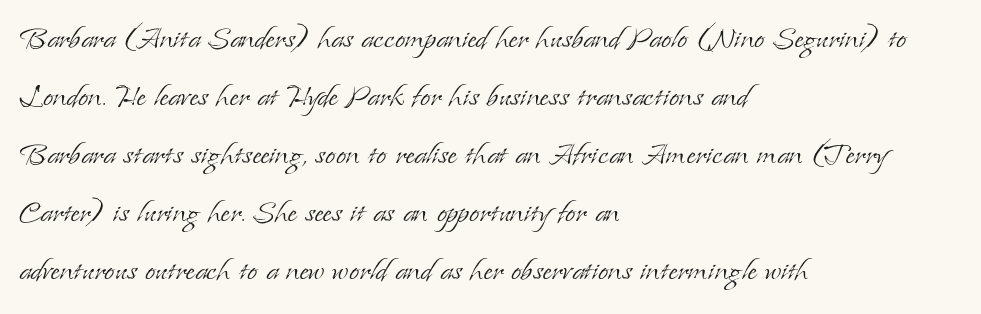
{"serif": "yes", "bold": "no", "weight": "light", "width": "normal", "stroke_contrast": "low", "x_height": "small", "monospaced": "no", "underline": "no", "align": "left", "line_spacing": "normal", "line_spacing_ratio": 1.57, "letter_spacing": "normal", "letter_spacing_em": 0.0, "glyph_px": 37}
